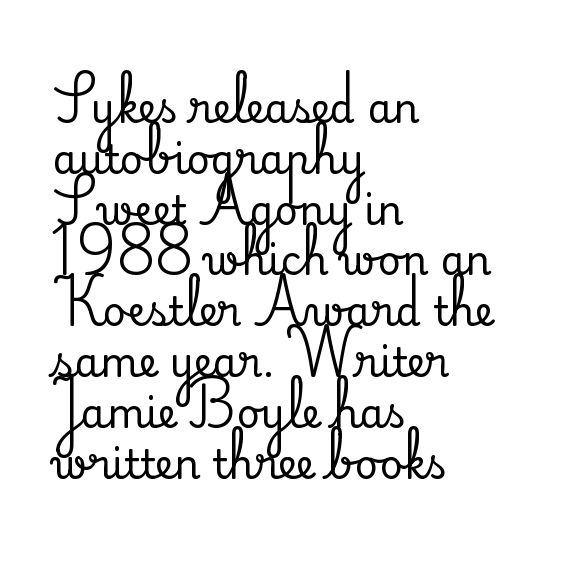
Style check: upright. The typeface chosen for these lines features serifs. The strip under each line holds only bare page. Vertical spacing — default. The letters sit at their default tracking, neither squeezed nor spread.
